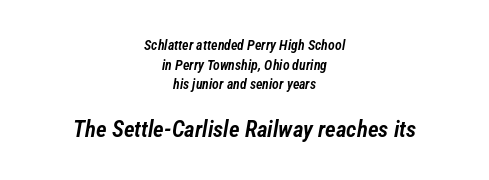
Q: Is the text bold? A: Semi-bold.
Q: Is the text italic (slanted)? A: Yes, it leans right by about 12 degrees.
Q: Is the text underlined? A: No.
Q: How is the paragraph aligned? A: Centered.
Q: Is the spacing between letters normal or unusually wide? A: Normal.
Q: Is the spacing between lines tight, normal or loose? A: Normal.
Q: Which block of text is set in a larger size, the first (top) or the second (bottom)? A: The second (bottom) one.
